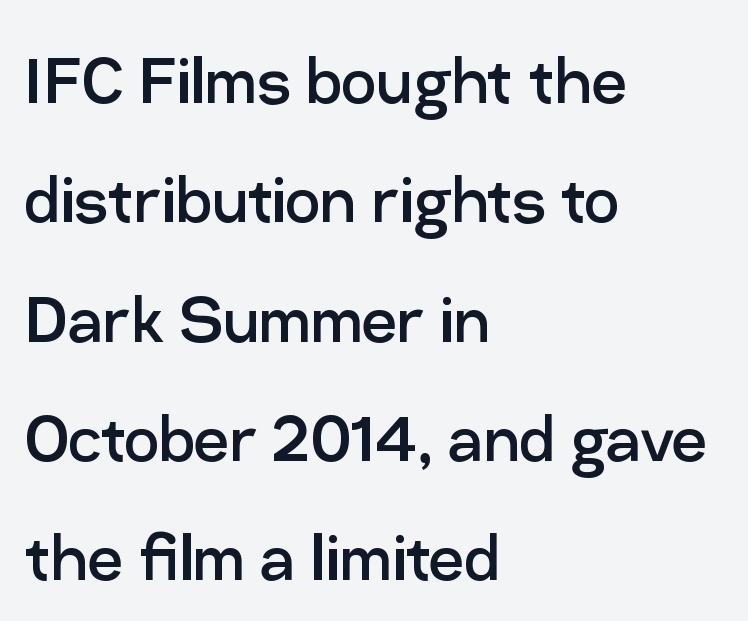
Q: Is the text bold? A: No.
Q: Is the text italic (slanted)? A: No, it is upright.
Q: Is the typeface a serif or a sans-serif typeface? A: Sans-serif.
Q: Is the text underlined? A: No.
Q: How is the paragraph aligned? A: Left-aligned.
Q: Is the spacing between letters normal or unusually wide? A: Normal.
Q: Is the spacing between lines tight, normal or loose? A: Normal.
Q: Width (condensed, normal, or wide)? A: Normal.
Q: Stroke contrast? A: Low.
Q: x-height? A: Medium.
Q: Monospaced? A: No.
